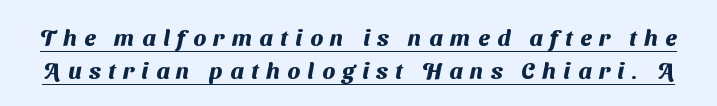
Heavy, bold letterforms. Descenders here cross a horizontal rule under the line. Quick note: interline space is typical. The horizontal fit of the characters is loose and conspicuously gappy.
